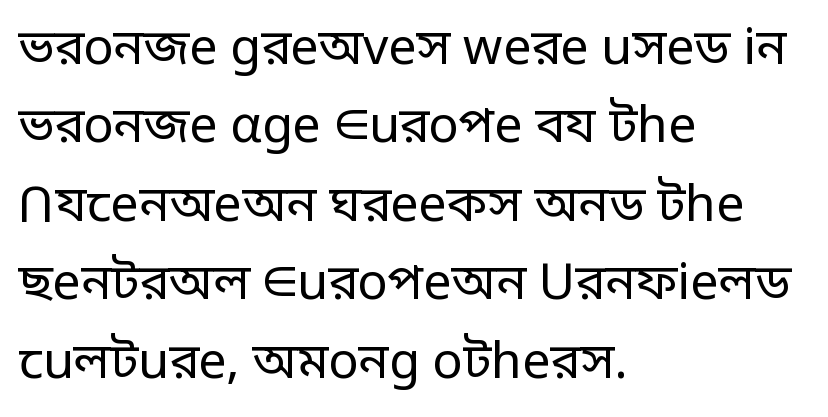
Q: Is the text bold? A: No.
Q: Is the text italic (slanted)? A: No, it is upright.
Q: Is the typeface a serif or a sans-serif typeface? A: Sans-serif.
Q: Is the text underlined? A: No.
Q: How is the paragraph aligned? A: Left-aligned.
Q: Is the spacing between letters normal or unusually wide? A: Normal.
Q: Is the spacing between lines tight, normal or loose? A: Normal.
Q: Width (condensed, normal, or wide)? A: Normal.
Q: Stroke contrast? A: Low.
Q: x-height? A: Large.
Q: Monospaced? A: No.
